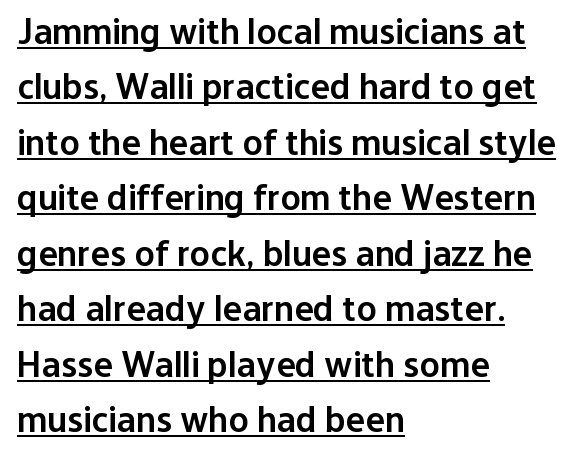
This sample uses plain, unmodified letter spacing. Does the type have serifs? No, each stem ends abruptly. The words here are underlined. Baseline-to-baseline distance is the conventional proportion of letter height. This is roman type, the default non-slanted kind. The setting favours the left margin, as ordinary paragraphs usually do.
